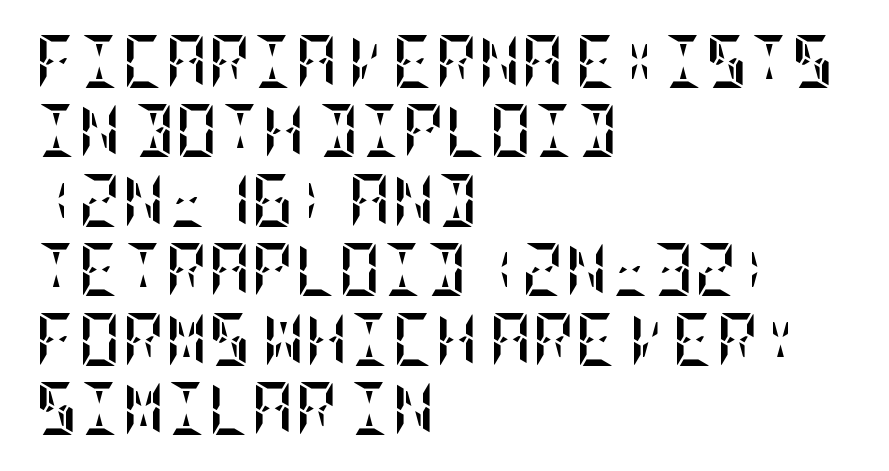
Bold? Absolutely — the strokes are thick and heavy. The baseline area is clear. Nope, not italic — everything's standing straight. There is no visible air inserted between adjacent glyphs.
